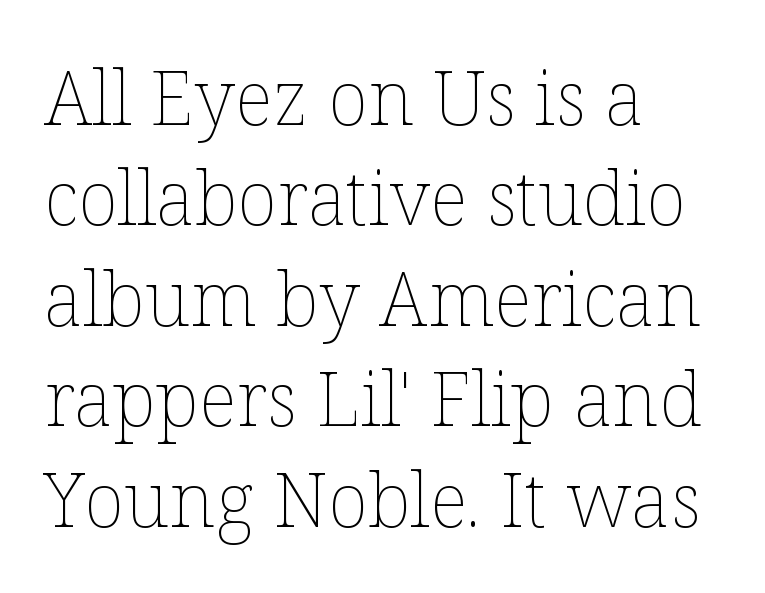
Q: Is the text bold? A: No.
Q: Is the text italic (slanted)? A: No, it is upright.
Q: Is the text underlined? A: No.
Q: How is the paragraph aligned? A: Left-aligned.
Q: Is the spacing between letters normal or unusually wide? A: Normal.
Q: Is the spacing between lines tight, normal or loose? A: Normal.
Q: Width (condensed, normal, or wide)? A: Normal.
Q: Stroke contrast? A: Low.
Q: x-height? A: Medium.
Q: Monospaced? A: No.
